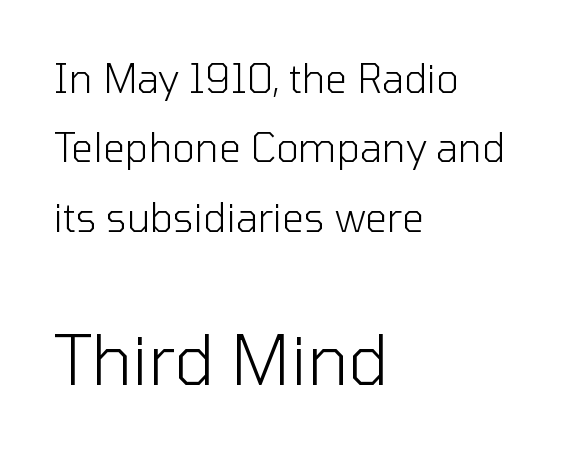
{"serif": "no", "italic": "no", "bold": "no", "weight": "light", "width": "normal", "stroke_contrast": "low", "x_height": "medium", "monospaced": "no", "underline": "no", "align": "left", "line_spacing_ratio": 1.78, "letter_spacing": "normal", "letter_spacing_em": 0.0, "larger_block": "second", "size_ratio": 1.74, "glyph_px": 68}
